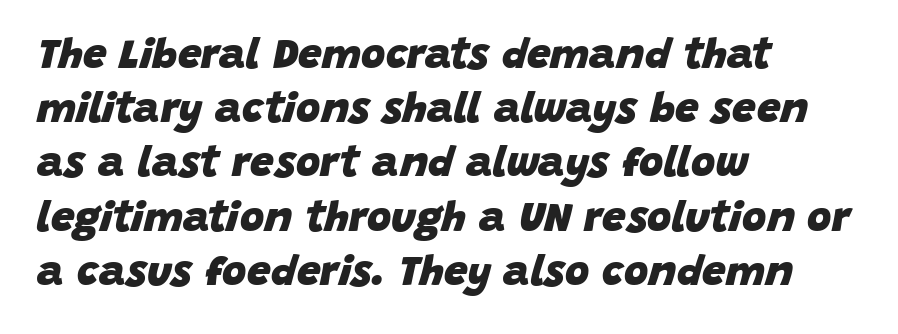
{"italic": "yes", "lean": "right", "slant_degrees": 15, "bold": "yes", "weight": "heavy", "width": "normal", "stroke_contrast": "low", "x_height": "large", "monospaced": "no", "underline": "no", "align": "left", "line_spacing": "normal", "line_spacing_ratio": 1.29, "letter_spacing": "normal", "letter_spacing_em": 0.0, "glyph_px": 42}
